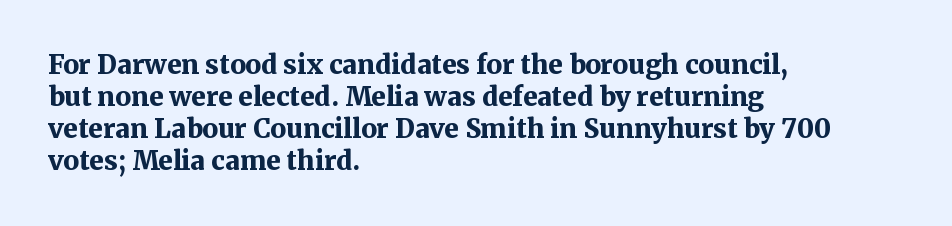
{"italic": "no", "bold": "yes", "underline": "no", "align": "left", "line_spacing_ratio": 1.23, "letter_spacing": "normal", "letter_spacing_em": 0.0, "glyph_px": 26}
